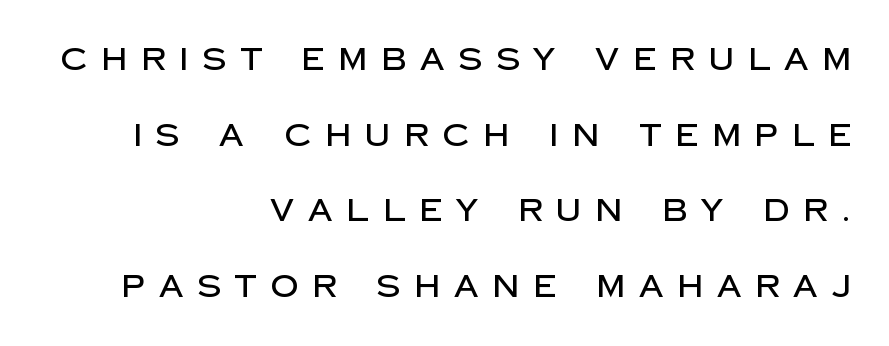
Q: Is the text italic (slanted)? A: No, it is upright.
Q: Is the typeface a serif or a sans-serif typeface? A: Sans-serif.
Q: Is the text underlined? A: No.
Q: How is the paragraph aligned? A: Right-aligned.
Q: Is the spacing between letters normal or unusually wide? A: Unusually wide.
Q: Is the spacing between lines tight, normal or loose? A: Loose.
Q: Width (condensed, normal, or wide)? A: Normal.
Q: Stroke contrast? A: Low.
Q: x-height? A: Large.
Q: Monospaced? A: No.
